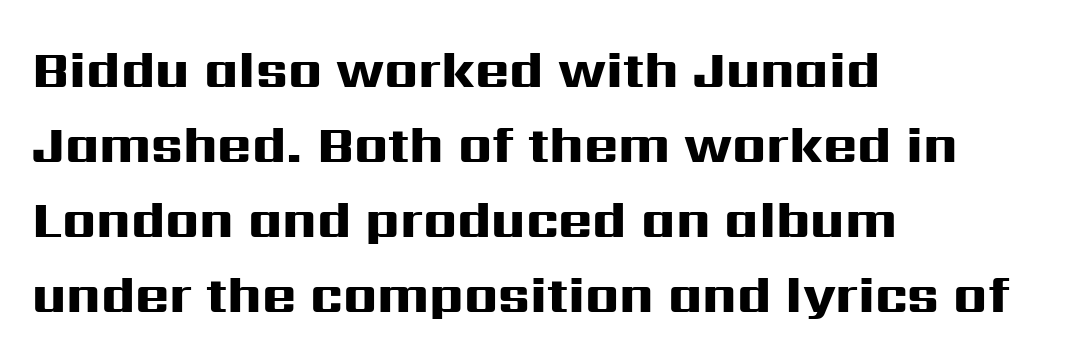
{"serif": "no", "italic": "no", "bold": "yes", "weight": "heavy", "width": "wide", "stroke_contrast": "high", "x_height": "medium", "monospaced": "no", "underline": "no", "align": "left", "line_spacing": "normal", "line_spacing_ratio": 1.44, "letter_spacing": "normal", "letter_spacing_em": 0.0, "glyph_px": 52}
